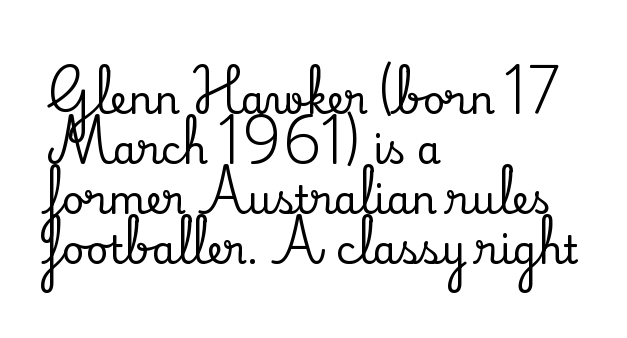
The rendering anchors every line to the left-hand side. No extra tracking has been applied to these lines. Does the lettering tilt? It doesn't — this is upright. This rendering features lettering with no underline.
